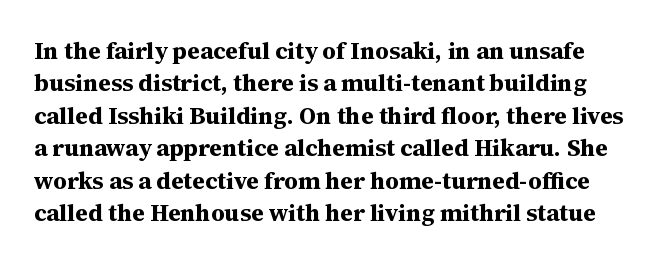
{"italic": "no", "bold": "yes", "underline": "no", "line_spacing": "normal", "line_spacing_ratio": 1.35, "letter_spacing": "normal", "letter_spacing_em": 0.0, "glyph_px": 24}
